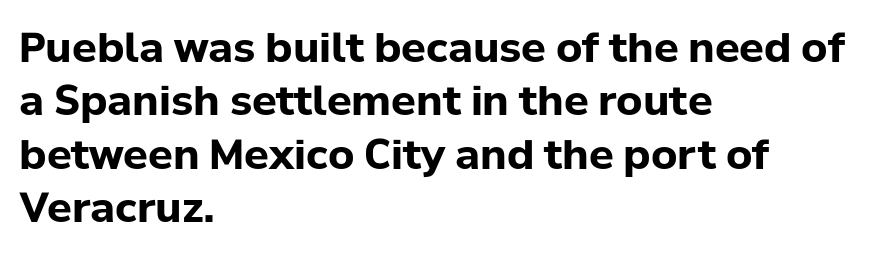
Q: Is the text bold? A: Yes.
Q: Is the text italic (slanted)? A: No, it is upright.
Q: Is the typeface a serif or a sans-serif typeface? A: Sans-serif.
Q: Is the text underlined? A: No.
Q: How is the paragraph aligned? A: Left-aligned.
Q: Is the spacing between letters normal or unusually wide? A: Normal.
Q: Is the spacing between lines tight, normal or loose? A: Normal.
Q: Width (condensed, normal, or wide)? A: Normal.
Q: Stroke contrast? A: Low.
Q: x-height? A: Medium.
Q: Monospaced? A: No.
